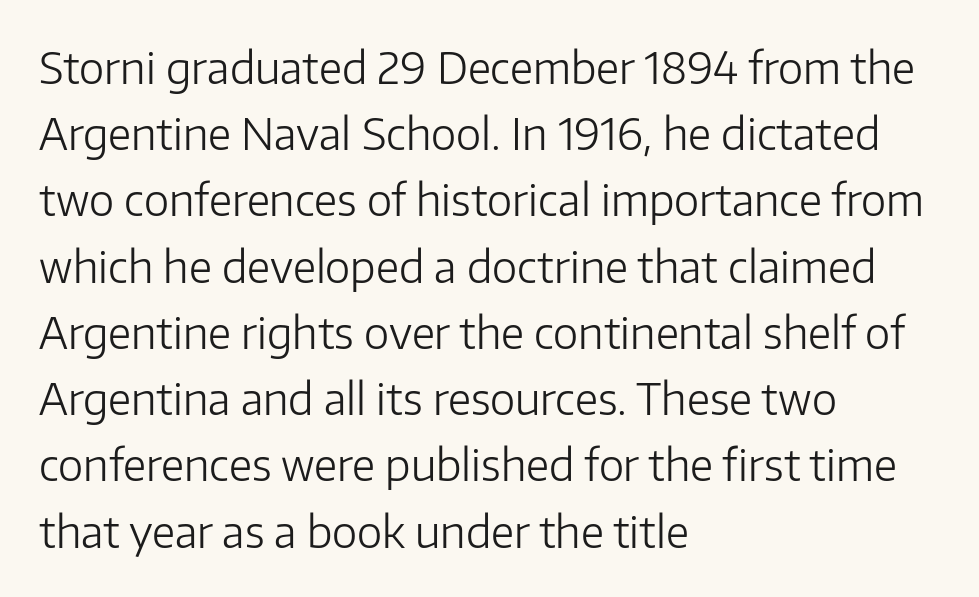
The image shows 43 px light sans-serif type, upright; set left-aligned, normal line spacing (1.54x), normal letter spacing, not underlined; low stroke contrast and a medium x-height.
